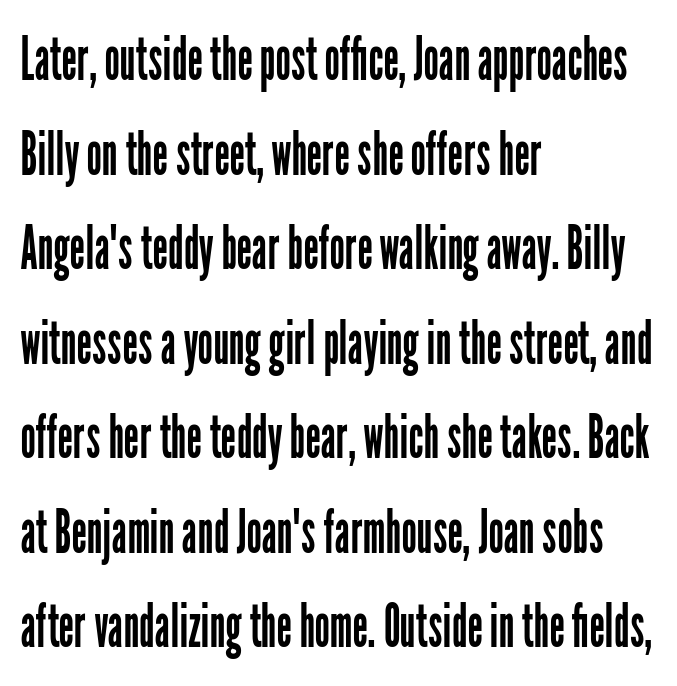
{"serif": "no", "italic": "no", "bold": "no", "weight": "regular", "width": "condensed", "stroke_contrast": "low", "x_height": "medium", "monospaced": "no", "underline": "no", "align": "left", "line_spacing": "normal", "line_spacing_ratio": 1.55, "letter_spacing": "normal", "letter_spacing_em": 0.0, "glyph_px": 61}
